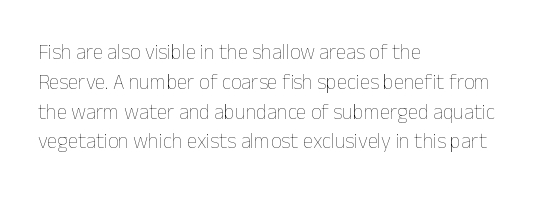
The image shows 21 px text type, upright; set left-aligned, normal line spacing (1.42x), normal letter spacing, not underlined.
